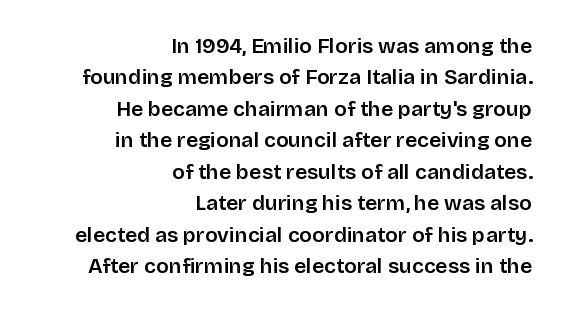
{"italic": "no", "bold": "semi", "underline": "no", "align": "right", "line_spacing": "normal", "line_spacing_ratio": 1.5, "letter_spacing": "normal", "letter_spacing_em": 0.0, "glyph_px": 21}
